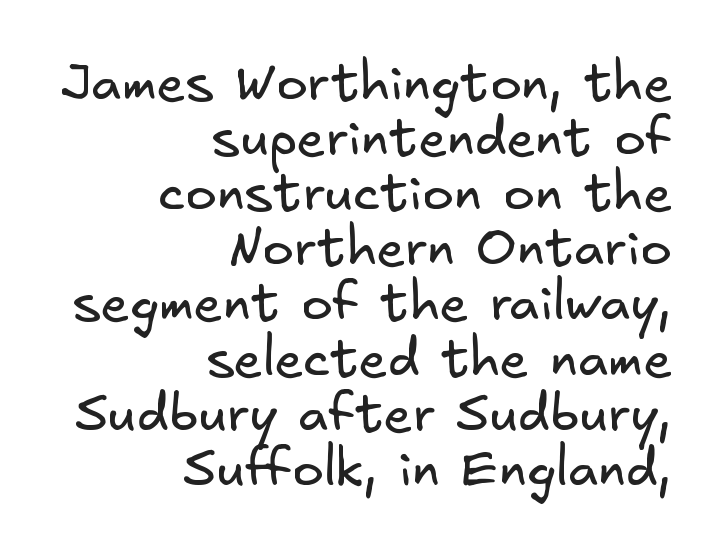
In terms of leading, this rendering errs on the cramped side. Inter-character spacing is left at the font's built-in metrics. You can tell from the bare stems that sans-serif type was used. The lines are quadded right. Underline: absent. No letter is thick-stroked: the sample isn't bold.
